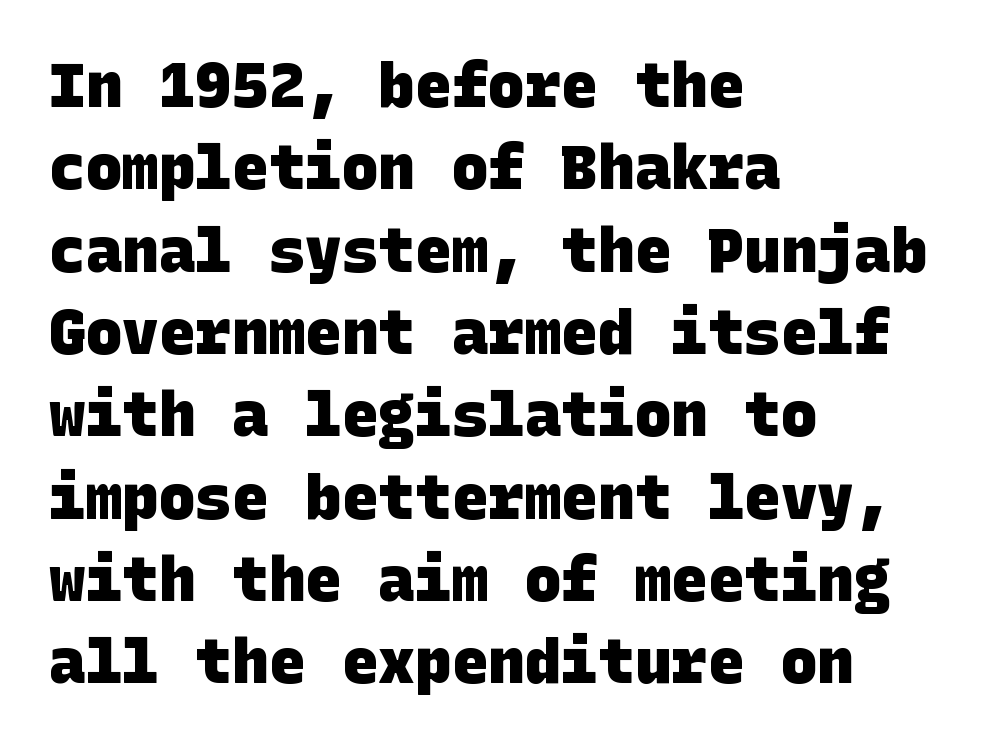
Q: Is the text bold? A: Yes.
Q: Is the typeface a serif or a sans-serif typeface? A: Sans-serif.
Q: Is the text underlined? A: No.
Q: How is the paragraph aligned? A: Left-aligned.
Q: Is the spacing between letters normal or unusually wide? A: Normal.
Q: Is the spacing between lines tight, normal or loose? A: Normal.
Q: Width (condensed, normal, or wide)? A: Normal.
Q: Stroke contrast? A: Low.
Q: x-height? A: Large.
